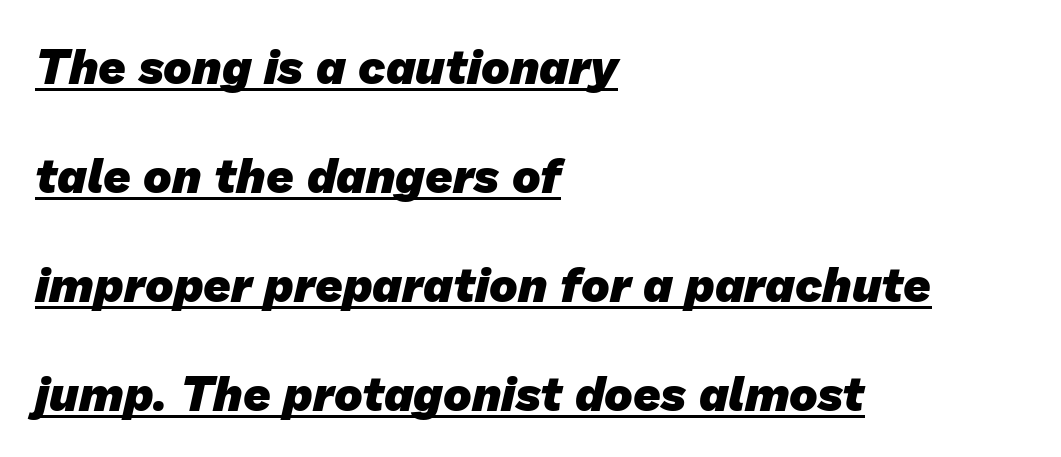
If you measured baseline to baseline, you'd find a long distance. You can see a thin bar hugging the bottom of the glyphs. Regarding serifs, this sample does without them. Typographic density is high because the face is bold. This sample uses plain, unmodified letter spacing.
